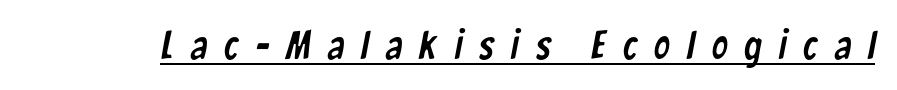
The image shows 40 px condensed sans-serif type; set unusually wide letter spacing (+0.42 em), underlined; low stroke contrast and a medium x-height.
